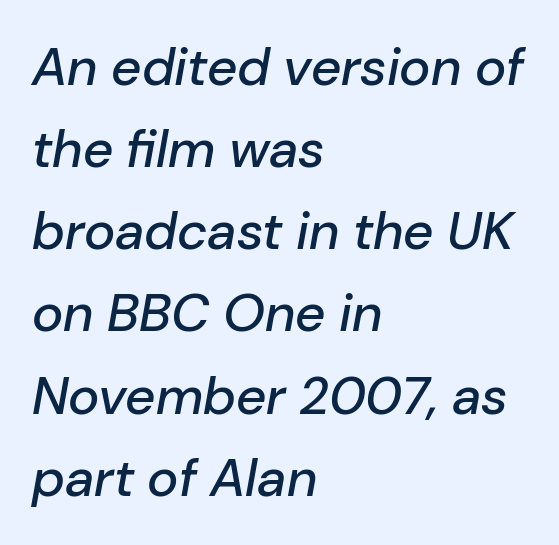
{"italic": "yes", "lean": "right", "slant_degrees": 10, "width": "normal", "stroke_contrast": "low", "x_height": "medium", "monospaced": "no", "underline": "no", "align": "left", "line_spacing": "normal", "line_spacing_ratio": 1.55, "letter_spacing": "normal", "letter_spacing_em": 0.0, "glyph_px": 53}
